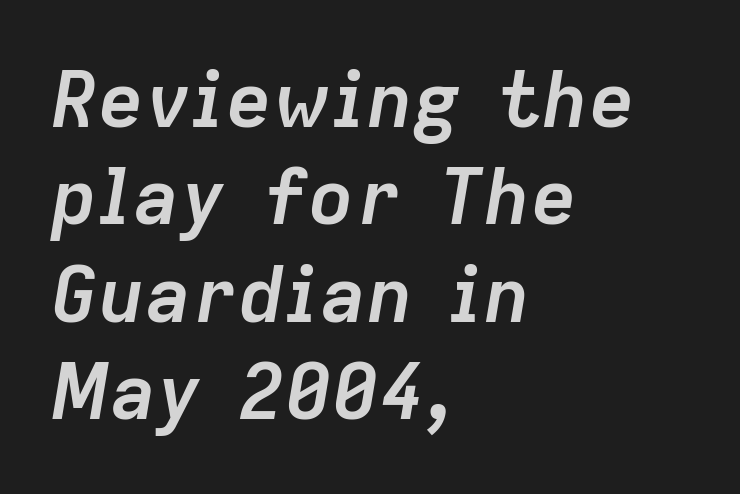
The image shows 78 px semibold type, italic (leaning right); set left-aligned, normal line spacing (1.25x), normal letter spacing, not underlined; low stroke contrast and a medium x-height.
